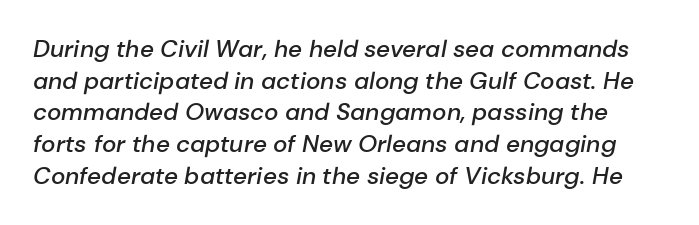
A normal amount of white space separates one row of letters from the next. If you drew a line through each stem, it would be angled. How are the letters spaced? Ordinarily, with no added tracking. The sample has been set in demibold, a notch under bold.
